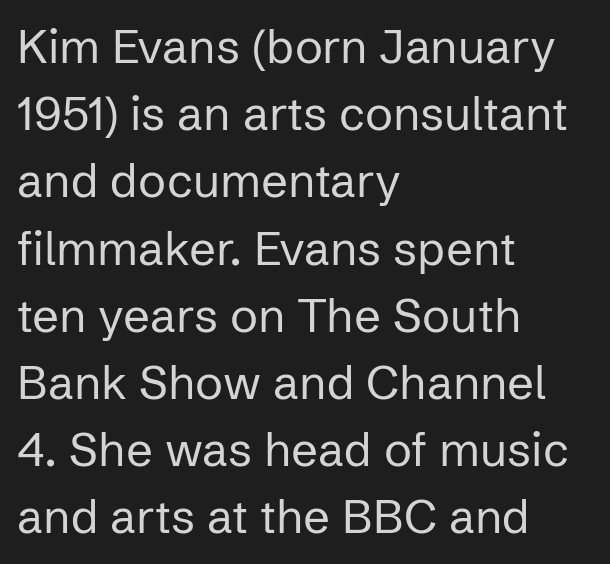
One glance says typical: line gaps are just what's usual. Decoration check: the copy has no underline. The lettering stays uniformly vertical, giving the passage a roman look. Does extra space separate the letters? No, they use regular spacing.
